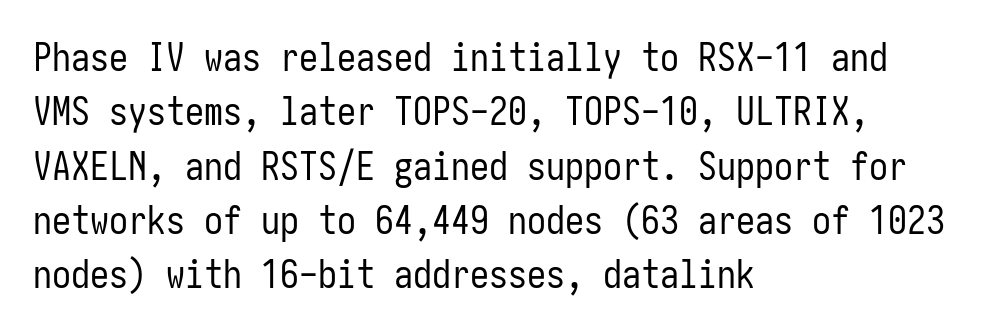
The image shows 38 px regular-weight, condensed sans-serif type, upright; set left-aligned, normal line spacing (1.43x), normal letter spacing, not underlined; low stroke contrast and a medium x-height.
